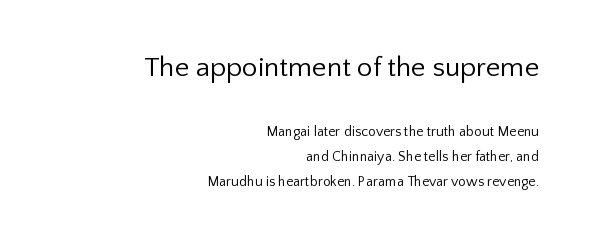
Q: Is the text bold? A: No.
Q: Is the text italic (slanted)? A: No, it is upright.
Q: Is the typeface a serif or a sans-serif typeface? A: Sans-serif.
Q: Is the text underlined? A: No.
Q: How is the paragraph aligned? A: Right-aligned.
Q: Is the spacing between letters normal or unusually wide? A: Normal.
Q: Which block of text is set in a larger size, the first (top) or the second (bottom)? A: The first (top) one.
Q: Width (condensed, normal, or wide)? A: Normal.
Q: Stroke contrast? A: Low.
Q: x-height? A: Medium.
Q: Monospaced? A: No.
